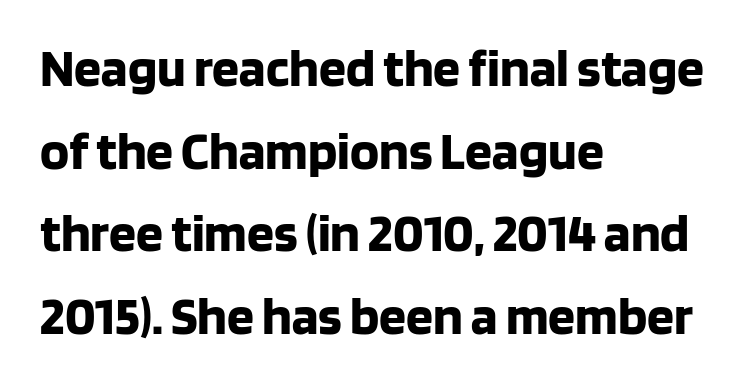
The image shows 54 px bold sans-serif type, upright; set left-aligned, normal line spacing (1.53x), normal letter spacing, not underlined; low stroke contrast and a large x-height.
